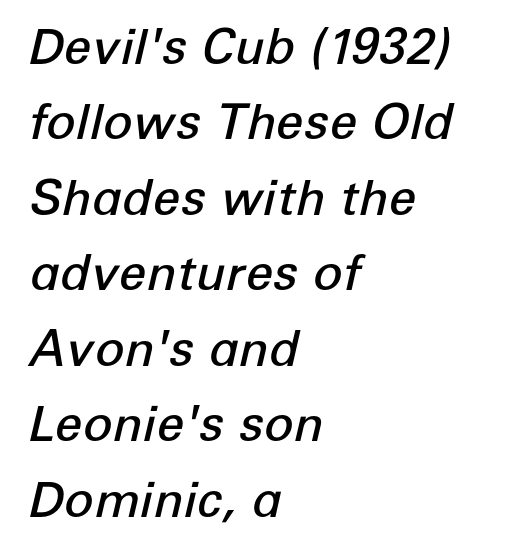
The image shows 49 px semibold type, italic (leaning right); set left-aligned, normal line spacing (1.54x), normal letter spacing, not underlined; low stroke contrast and a medium x-height.
